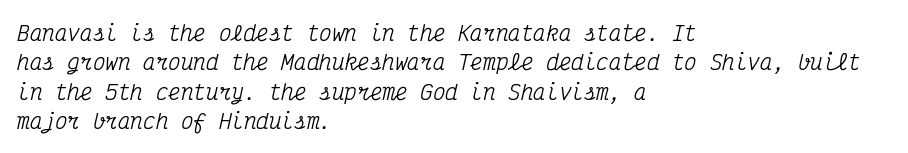
Every character sits at an angle, as italics do. The letters sit at their default tracking, neither squeezed nor spread. Regarding leading, the lines here are spaced in the standard way. Is the block centered? No — it sits flush against the left margin. Clear beneath every line of the passage.
